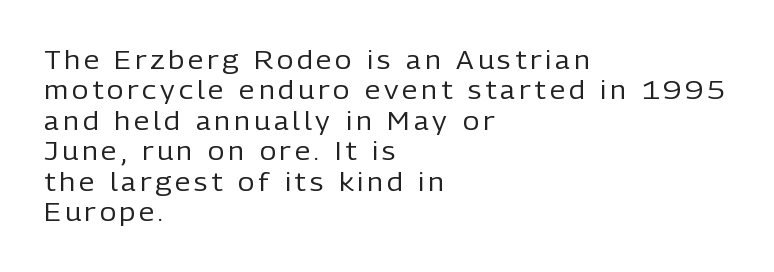
The image shows 25 px text type, upright; set left-aligned, line spacing 1.22x, not underlined.
